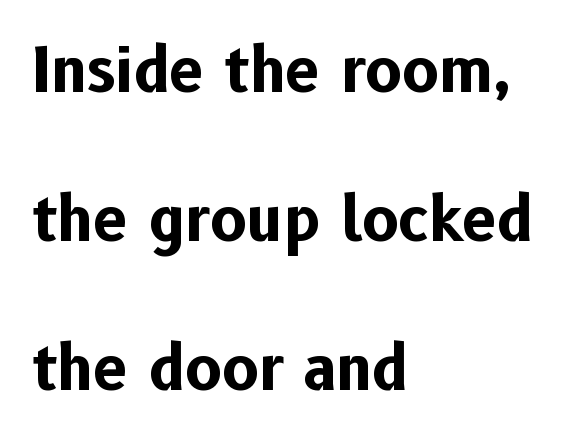
The image shows 61 px bold sans-serif type, upright; set left-aligned, loose line spacing (2.44x), normal letter spacing, not underlined; low stroke contrast and a medium x-height.
